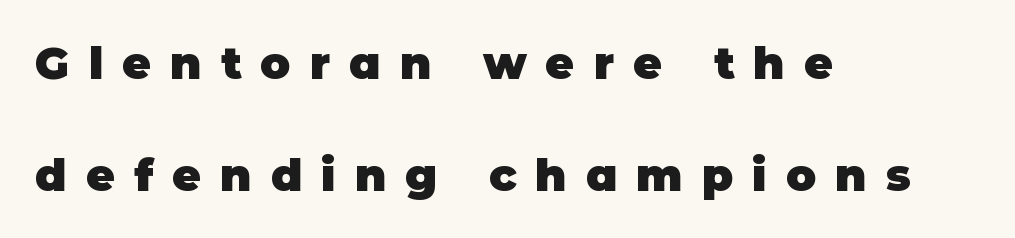
Q: Is the text bold? A: Yes.
Q: Is the text italic (slanted)? A: No, it is upright.
Q: Is the typeface a serif or a sans-serif typeface? A: Sans-serif.
Q: Is the text underlined? A: No.
Q: How is the paragraph aligned? A: Left-aligned.
Q: Is the spacing between letters normal or unusually wide? A: Unusually wide.
Q: Is the spacing between lines tight, normal or loose? A: Loose.
Q: Width (condensed, normal, or wide)? A: Normal.
Q: Stroke contrast? A: Low.
Q: x-height? A: Large.
Q: Monospaced? A: No.
